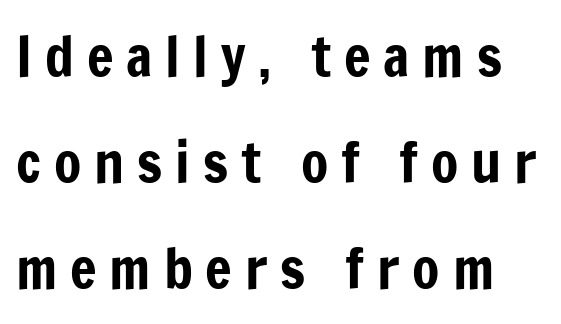
{"serif": "no", "italic": "no", "width": "condensed", "stroke_contrast": "low", "x_height": "medium", "monospaced": "no", "underline": "no", "line_spacing_ratio": 1.89, "letter_spacing": "wide", "letter_spacing_em": 0.23, "glyph_px": 56}
